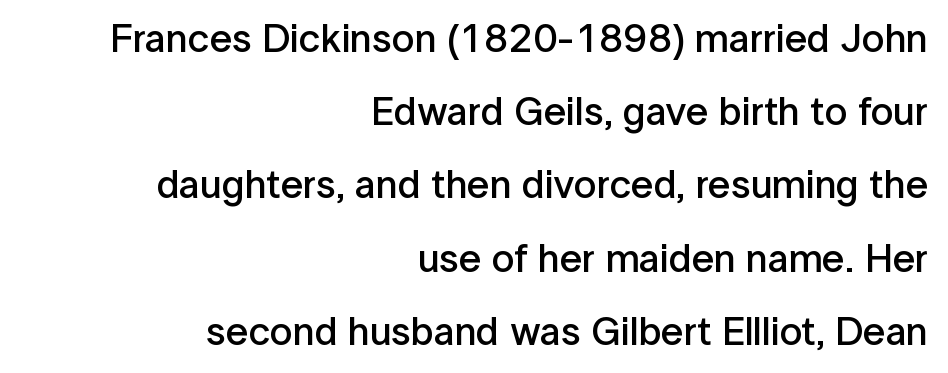
The typesetter chose a ragged-left arrangement here. Spacing verdict: proportional, widths tailored to each character. The space beneath each line is pristine and unruled. The letters sit at their default tracking, neither squeezed nor spread. Look at the bottom of the vertical strokes: they stop flat, with no serifs. Posture: upright roman.
